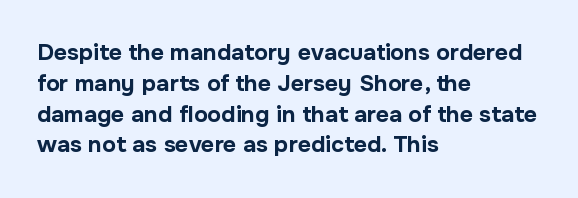
The image shows 23 px bold type, upright; set left-aligned, normal line spacing (1.34x), normal letter spacing, not underlined.
